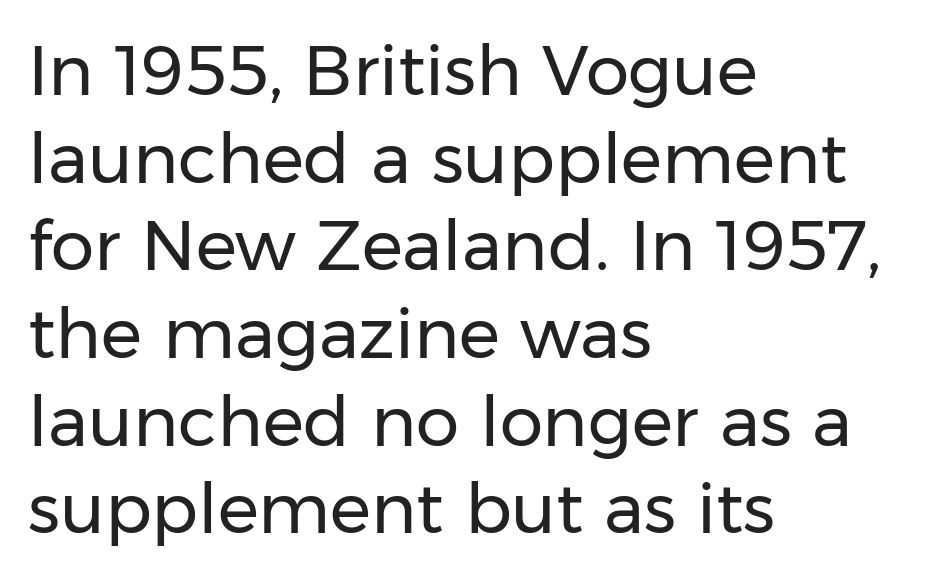
The image shows 69 px regular-weight sans-serif type, upright; set left-aligned, normal line spacing (1.27x), normal letter spacing, not underlined; low stroke contrast and a medium x-height.
